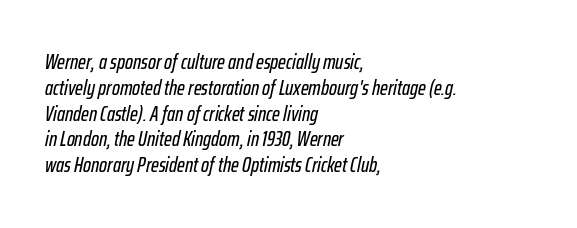
The image shows 21 px text type, italic (leaning right); set left-aligned, line spacing 1.23x, normal letter spacing, not underlined.
